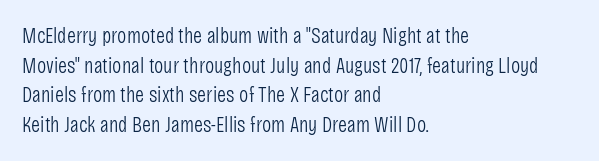
{"italic": "no", "bold": "no", "underline": "no", "align": "left", "line_spacing": "normal", "line_spacing_ratio": 1.35, "letter_spacing": "normal", "letter_spacing_em": 0.0, "glyph_px": 22}
